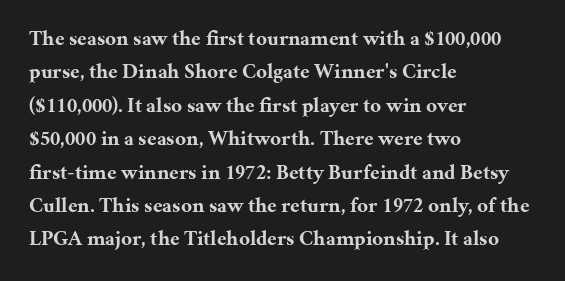
The image shows 21 px bold type, upright; set left-aligned, normal line spacing (1.59x), normal letter spacing, not underlined.
